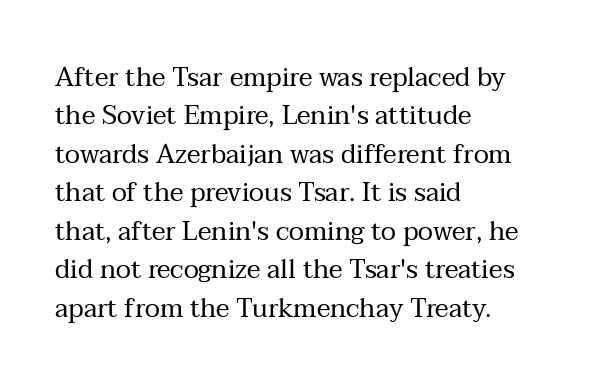
Q: Is the text bold? A: No.
Q: Is the text italic (slanted)? A: No, it is upright.
Q: Is the text underlined? A: No.
Q: How is the paragraph aligned? A: Left-aligned.
Q: Is the spacing between letters normal or unusually wide? A: Normal.
Q: Is the spacing between lines tight, normal or loose? A: Normal.
